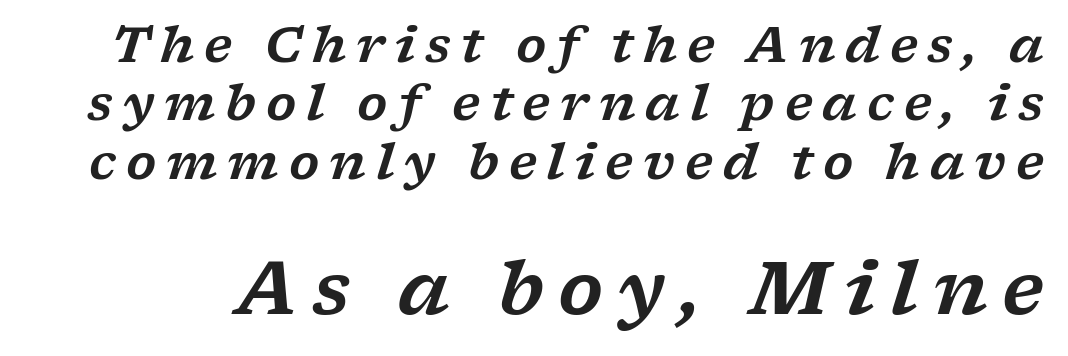
Q: Is the text italic (slanted)? A: Yes, it leans right by about 17 degrees.
Q: Is the typeface a serif or a sans-serif typeface? A: Serif.
Q: Is the text underlined? A: No.
Q: Is the spacing between letters normal or unusually wide? A: Unusually wide.
Q: Which block of text is set in a larger size, the first (top) or the second (bottom)? A: The second (bottom) one.
Q: Width (condensed, normal, or wide)? A: Wide.
Q: Stroke contrast? A: Low.
Q: x-height? A: Medium.
Q: Monospaced? A: No.
